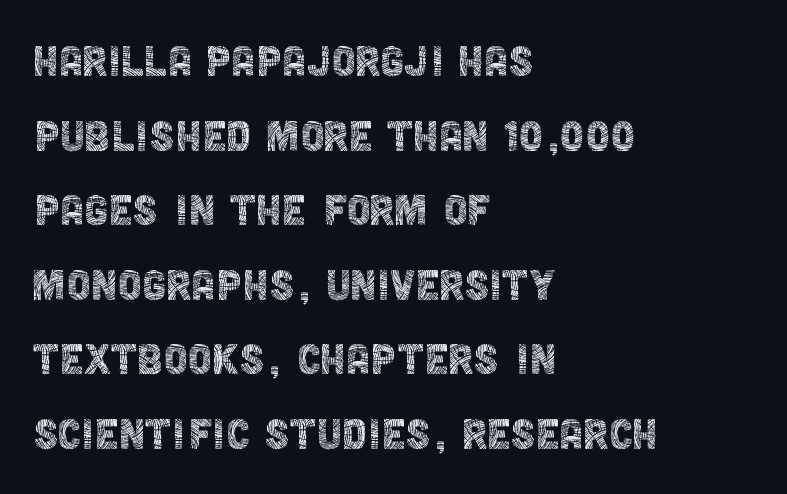
The image shows 54 px thin, condensed sans-serif type, upright; set left-aligned, normal line spacing (1.38x), normal letter spacing, not underlined; a large x-height.
